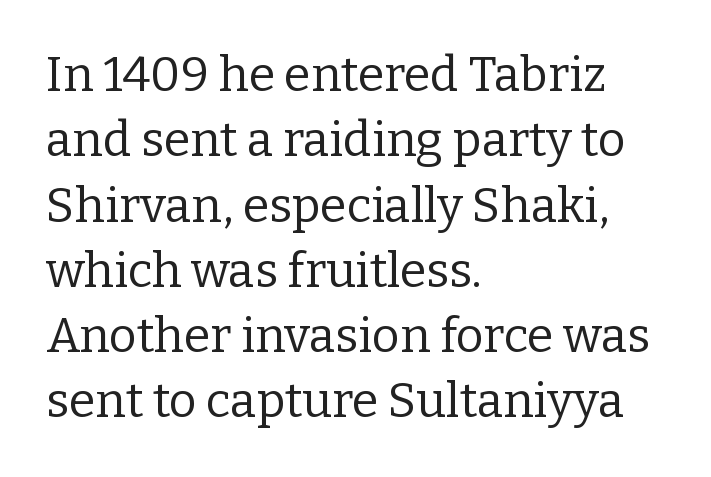
The image shows 48 px regular-weight serif type, upright; set left-aligned, normal line spacing (1.36x), normal letter spacing, not underlined; low stroke contrast and a medium x-height.
